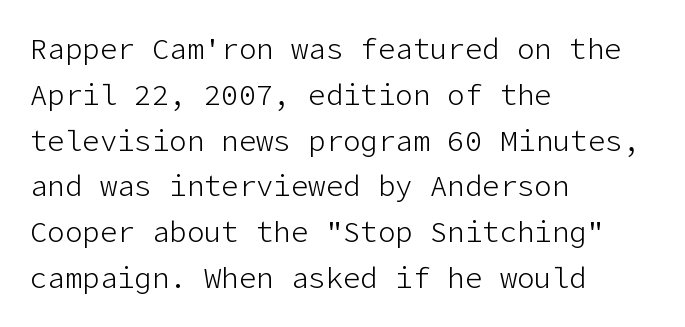
Q: Is the text bold? A: No.
Q: Is the text italic (slanted)? A: No, it is upright.
Q: Is the typeface a serif or a sans-serif typeface? A: Sans-serif.
Q: Is the text underlined? A: No.
Q: How is the paragraph aligned? A: Left-aligned.
Q: Is the spacing between letters normal or unusually wide? A: Normal.
Q: Is the spacing between lines tight, normal or loose? A: Normal.
Q: Width (condensed, normal, or wide)? A: Normal.
Q: Stroke contrast? A: Low.
Q: x-height? A: Medium.
